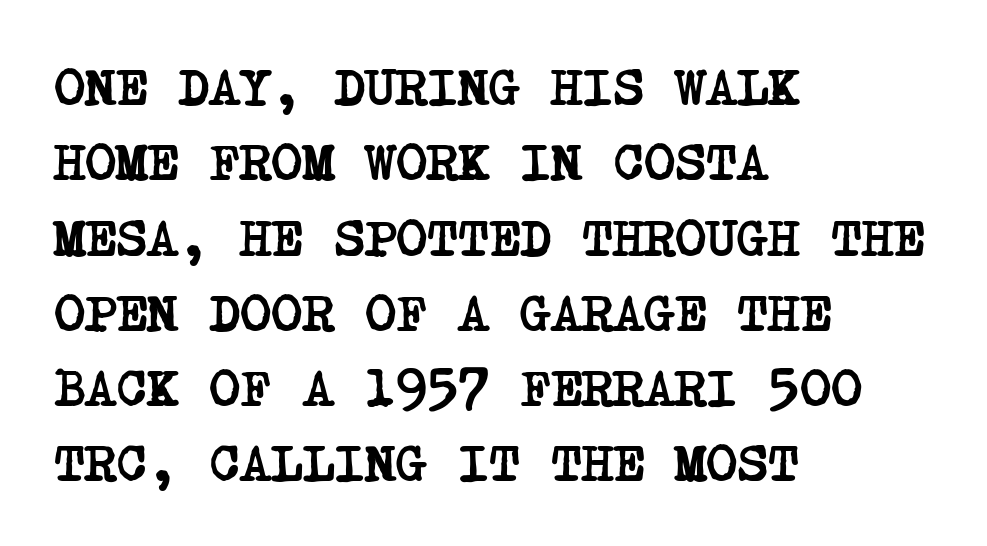
Each glyph is drawn with heavy, bold strokes. Rule under the text: the space is simply empty. The face used here is rendered with its standard letterfit. To sum up the face: it has serifs. The block of text has a typical density, with ordinary space between rows. Is the block centered? No — it sits flush against the left margin.
